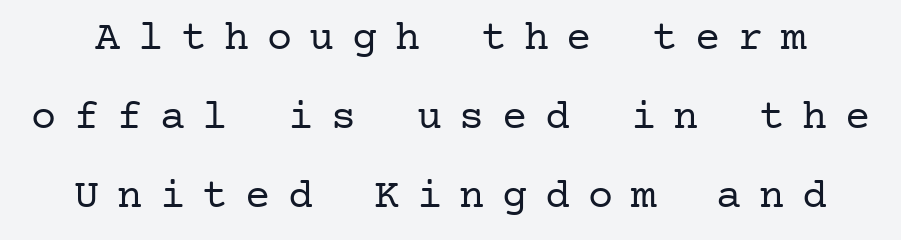
These lines were composed using upright roman letters. Caption: face not bold, strokes unweighted. Spacing between characters has been opened up far beyond the box default. Unlike a clean sans, this face finishes its strokes with serifs.
